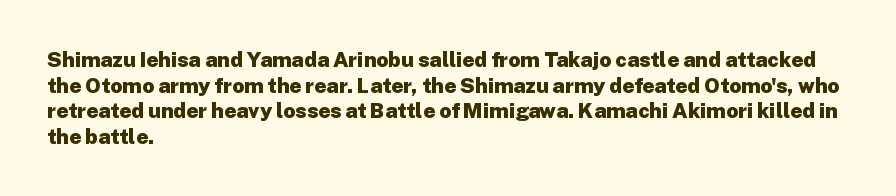
The image shows 21 px bold type, upright; set left-aligned, line spacing 1.22x, normal letter spacing, not underlined.
